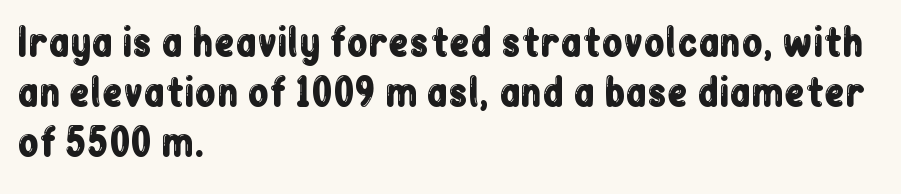
The passage shown is typed in a proportional face where columns would drift. Vertical strokes here are truly vertical. Type style note: lacks serifs. Horizontally, the lines are justified to the leading edge only. Whoever set this chose a conventional vertical rhythm. The letterforms sit shoulder to shoulder at normal distance.
